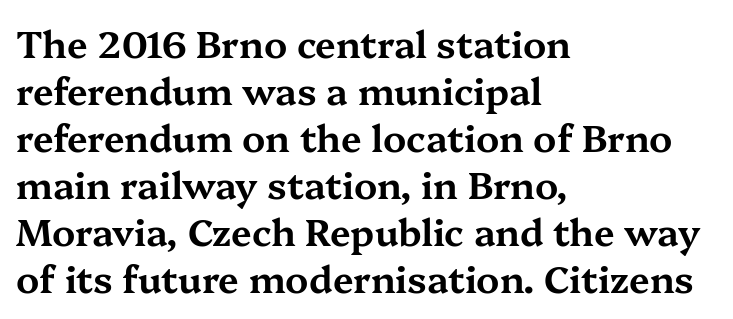
The image shows 37 px wide serif type, upright; set left-aligned, normal line spacing (1.27x), normal letter spacing, not underlined; medium stroke contrast and a medium x-height.
